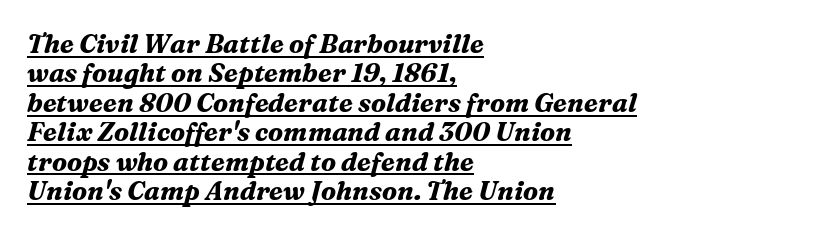
Reading down the block, your eye returns to a fixed left position each line. Leading is clearly below the norm, producing a dense column. Default kerning and tracking; the words read as compact shapes. Is there an underline? Yes — a line sits under the letters. Yep, that's italic — everything's leaning. I'd describe the lettering as bold — thick and assertive.
